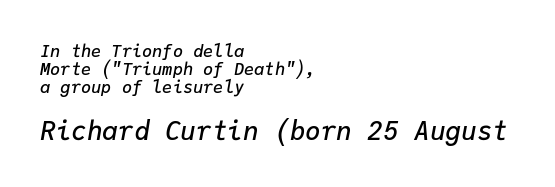
The image shows 26 px text type, italic (leaning right); set left-aligned, tight line spacing (1.07x), normal letter spacing, not underlined; the second (bottom) block is 1.53x larger.
